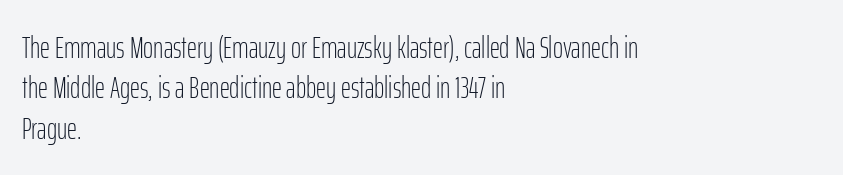
The rendering anchors every line to the left-hand side. Notice how the stems are strictly vertical — no italics here. Each letter's strokes conclude bluntly, with no projecting serifs. Summary of vertical rhythm: regular, with standard interline spacing.
